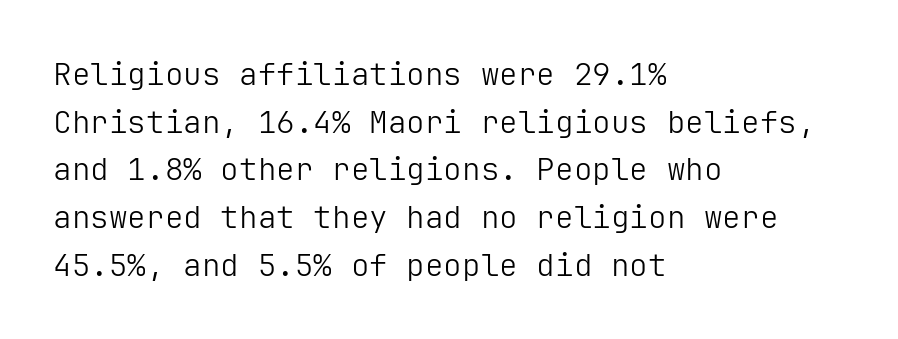
A sans-serif font was chosen for this passage. No heavy texture on the line: the type isn't bold. The space directly below the letters is spotless. Tracking here is standard; glyphs follow each other at the usual distance. This sample is left-justified, so line endings fall wherever the words run out. Summary of vertical rhythm: regular, with standard interline spacing.
